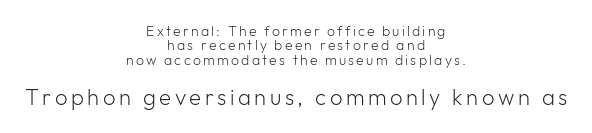
Italic: no, the glyphs are upright roman. In terms of leading, this rendering errs on the cramped side. Ink coverage per letter is moderate at most. Typeset on center — no edge is straight.
